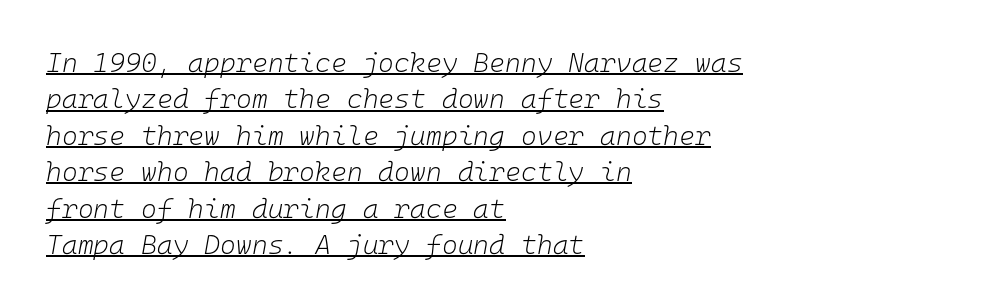
The image shows 27 px text type, italic (leaning right); set left-aligned, normal line spacing (1.35x), normal letter spacing, underlined.
